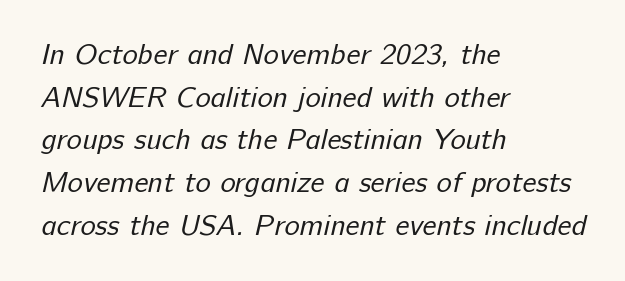
The image shows 29 px regular-weight sans-serif type; set left-aligned, normal line spacing (1.47x), normal letter spacing, not underlined; low stroke contrast and a medium x-height.
